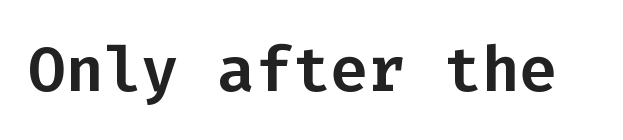
The image shows 63 px sans-serif type, upright, monospaced; set normal letter spacing, not underlined; low stroke contrast and a medium x-height.
